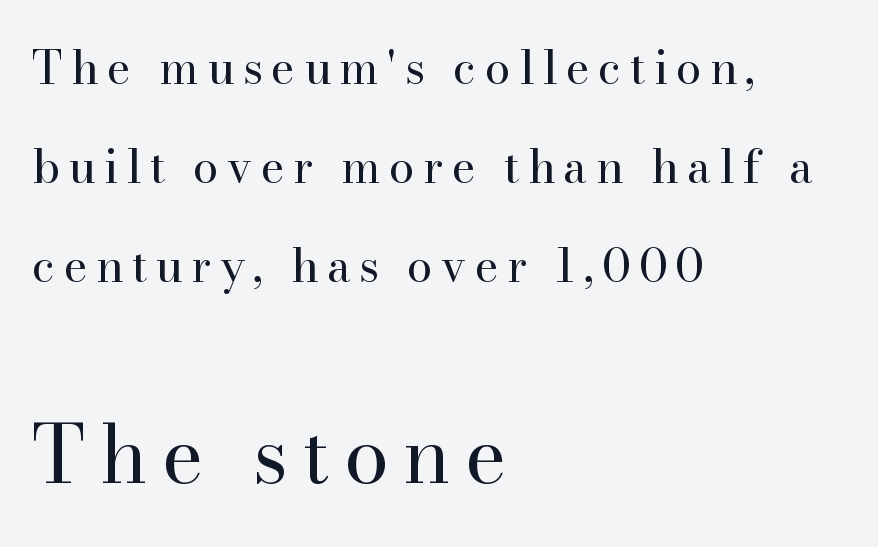
The image shows 80 px regular-weight serif type, upright; set left-aligned, loose line spacing (2.15x), not underlined; the second (bottom) block is 1.74x larger; high stroke contrast and a small x-height.
